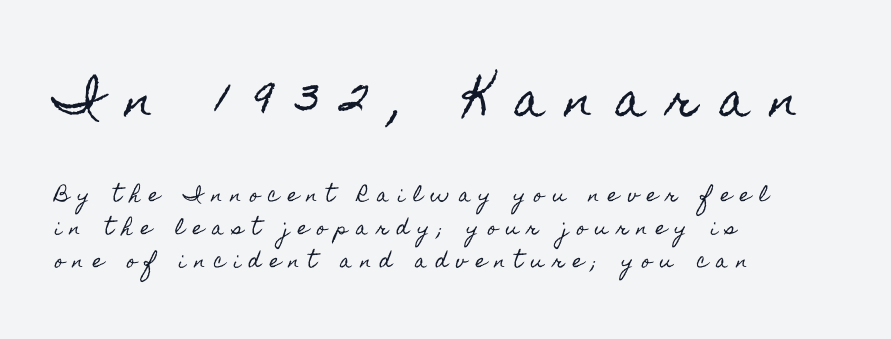
{"width": "condensed", "x_height": "small", "monospaced": "no", "underline": "no", "align": "left", "line_spacing_ratio": 1.85, "letter_spacing": "wide", "letter_spacing_em": 0.48, "larger_block": "first", "size_ratio": 2.56, "glyph_px": 46}
